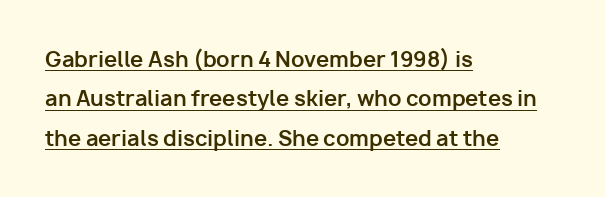
The image shows 21 px bold type, upright; set left-aligned, line spacing 1.88x, normal letter spacing, underlined.
